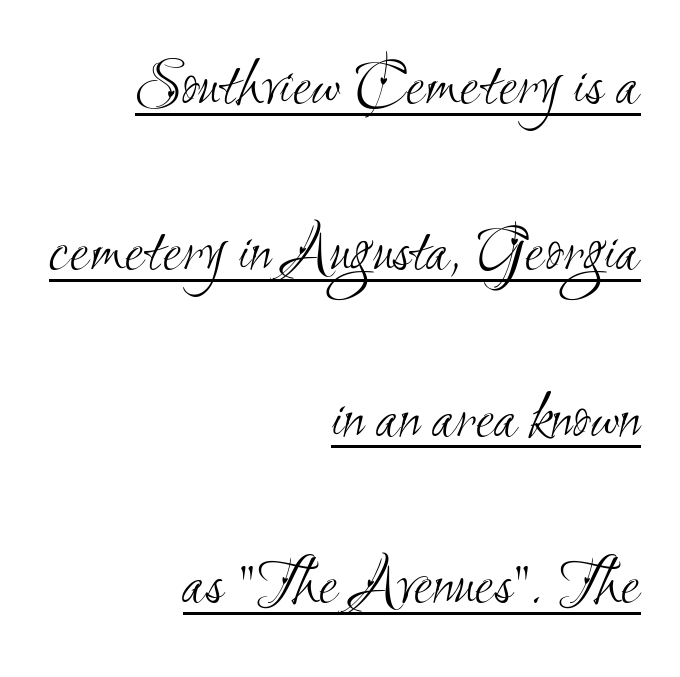
Q: Is the text bold? A: No.
Q: Is the typeface a serif or a sans-serif typeface? A: Sans-serif.
Q: Is the text underlined? A: Yes.
Q: How is the paragraph aligned? A: Right-aligned.
Q: Is the spacing between letters normal or unusually wide? A: Normal.
Q: Is the spacing between lines tight, normal or loose? A: Loose.
Q: Width (condensed, normal, or wide)? A: Condensed.
Q: Stroke contrast? A: Medium.
Q: x-height? A: Small.
Q: Monospaced? A: No.
